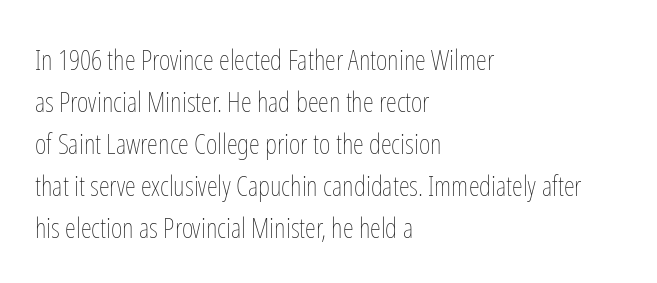
Words float on clear page, feet unadorned. Left-aligned paragraph, ragged on the right. Each stroke keeps to a modest, everyday thickness or less. A typesetter would call this zero additional tracking.
